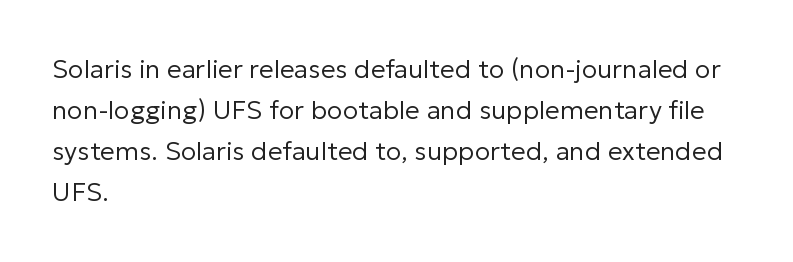
The image shows 26 px text type, upright; set left-aligned, normal line spacing (1.58x), normal letter spacing, not underlined.
